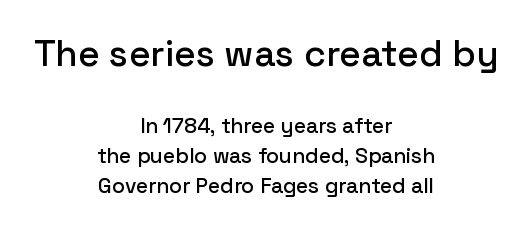
Q: Is the text italic (slanted)? A: No, it is upright.
Q: Is the typeface a serif or a sans-serif typeface? A: Sans-serif.
Q: Is the text underlined? A: No.
Q: How is the paragraph aligned? A: Centered.
Q: Is the spacing between letters normal or unusually wide? A: Normal.
Q: Is the spacing between lines tight, normal or loose? A: Normal.
Q: Which block of text is set in a larger size, the first (top) or the second (bottom)? A: The first (top) one.
Q: Width (condensed, normal, or wide)? A: Normal.
Q: Stroke contrast? A: Low.
Q: x-height? A: Medium.
Q: Monospaced? A: No.
